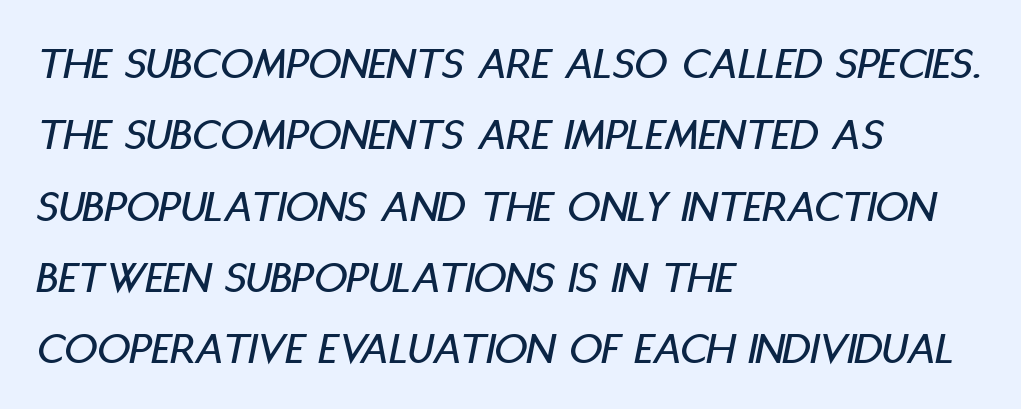
{"italic": "yes", "lean": "right", "slant_degrees": 11, "width": "condensed", "stroke_contrast": "low", "x_height": "large", "monospaced": "no", "underline": "no", "align": "left", "line_spacing": "normal", "line_spacing_ratio": 1.55, "letter_spacing": "normal", "letter_spacing_em": 0.0, "glyph_px": 46}
